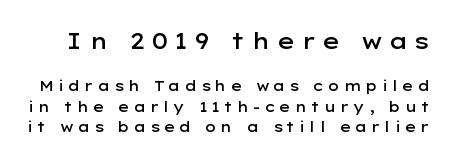
Inter-character spacing is expanded well beyond the font's built-in metrics. These lines sit exactly where default settings would place them. Italic? Not at all — the glyphs are vertical. Two sizes are in play, and the larger belongs to the first block. Caption: semibold face, moderately heavy strokes.
